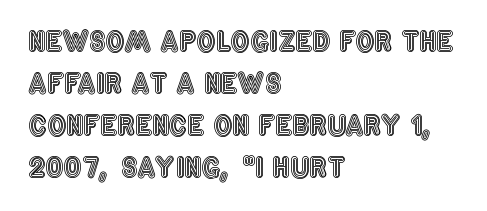
{"italic": "no", "underline": "no", "align": "left", "line_spacing": "normal", "line_spacing_ratio": 1.56, "letter_spacing": "normal", "letter_spacing_em": 0.0, "glyph_px": 27}
